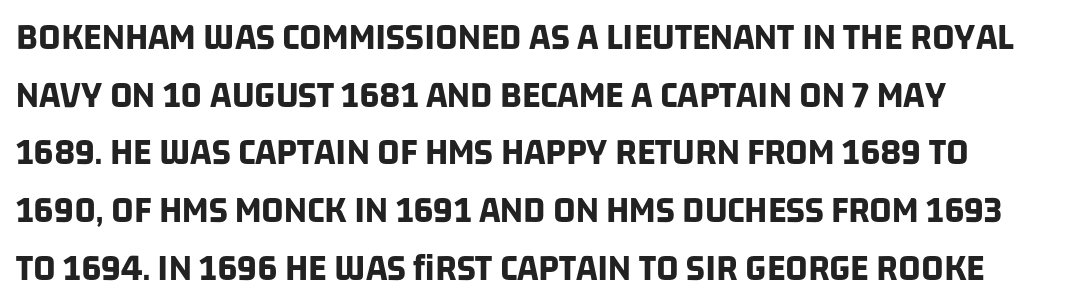
Q: Is the text bold? A: Yes.
Q: Is the typeface a serif or a sans-serif typeface? A: Sans-serif.
Q: Is the text underlined? A: No.
Q: How is the paragraph aligned? A: Left-aligned.
Q: Is the spacing between letters normal or unusually wide? A: Normal.
Q: Is the spacing between lines tight, normal or loose? A: Normal.
Q: Width (condensed, normal, or wide)? A: Condensed.
Q: Stroke contrast? A: Low.
Q: x-height? A: Large.
Q: Monospaced? A: No.
